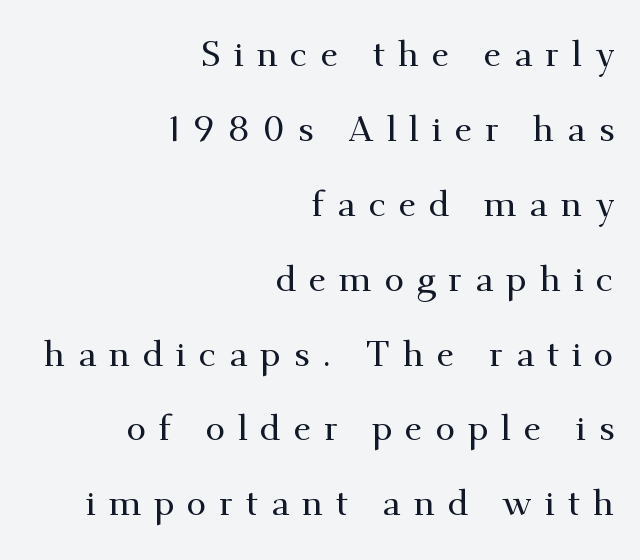
A typesetter would mark this as roman, not italic. Vertical spacing — loose. The passage shown is typed in a proportional face where columns would drift. The space beneath each line is pristine and unruled. Look at the tracking — it's clearly loosened, letters drifting apart.
